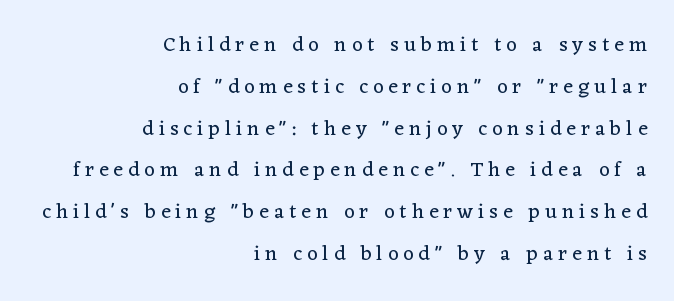
Teacher's note: observe the even right margin — that is flush-right alignment. Caption: expanded tracking, letters set apart. Ascenders rise straight up at ninety degrees. Line spacing here is loose. Check under the words: just untouched page.
